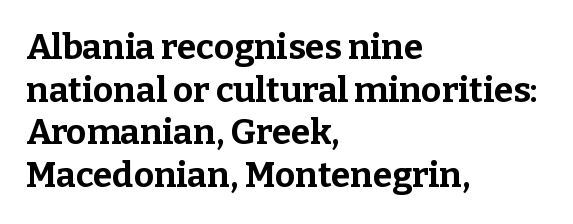
{"serif": "yes", "italic": "no", "bold": "yes", "weight": "bold", "width": "normal", "stroke_contrast": "low", "x_height": "medium", "monospaced": "no", "underline": "no", "align": "left", "line_spacing_ratio": 1.22, "letter_spacing": "normal", "letter_spacing_em": 0.0, "glyph_px": 35}
